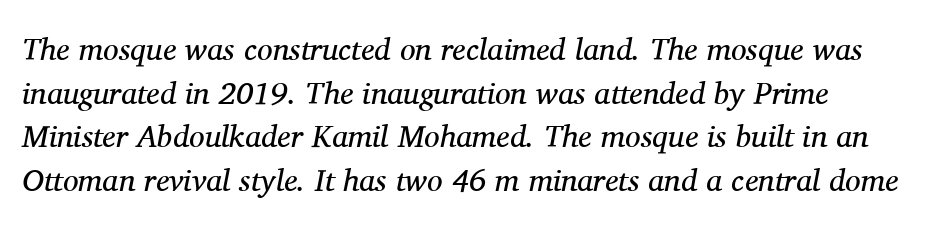
{"serif": "yes", "italic": "yes", "lean": "right", "slant_degrees": 11, "bold": "no", "weight": "regular", "width": "normal", "stroke_contrast": "medium", "x_height": "medium", "monospaced": "no", "underline": "no", "align": "left", "line_spacing": "normal", "line_spacing_ratio": 1.41, "letter_spacing": "normal", "letter_spacing_em": 0.0, "glyph_px": 31}
